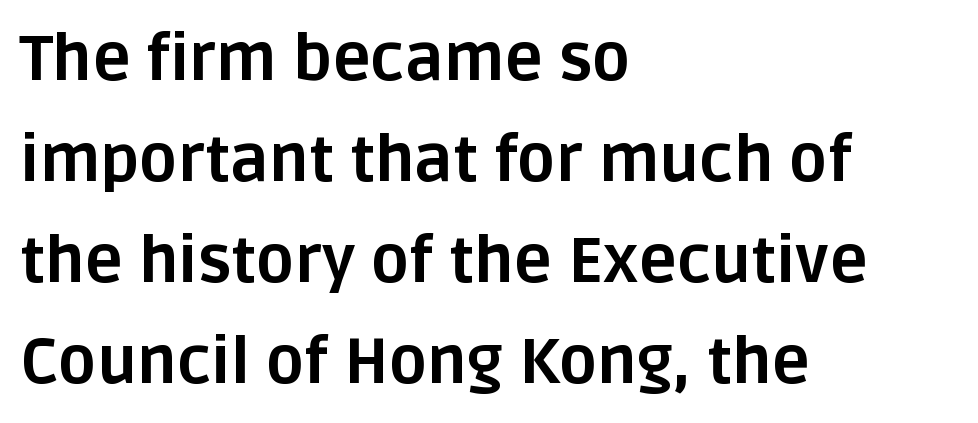
This sample uses a sans-serif face. Students, note that the glyphs here touch the page at normal intervals. A normal amount of white space separates one row of letters from the next. Posture: upright roman.
